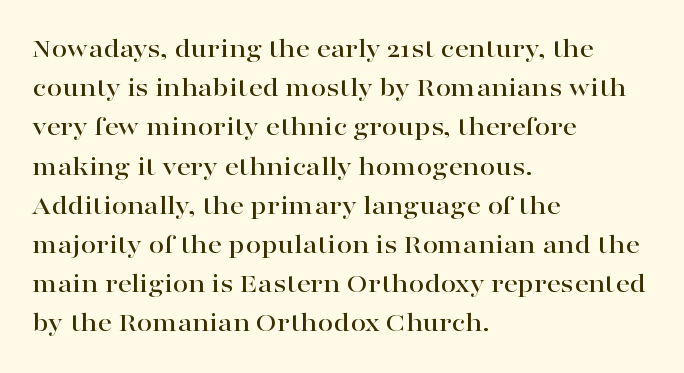
The image shows 28 px wide serif type, upright; set left-aligned, normal line spacing (1.4x), normal letter spacing, not underlined; high stroke contrast and a medium x-height.
